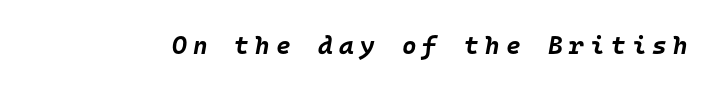
{"italic": "yes", "lean": "right", "slant_degrees": 10, "bold": "yes", "underline": "no", "letter_spacing": "wide", "letter_spacing_em": 0.25, "glyph_px": 25}
